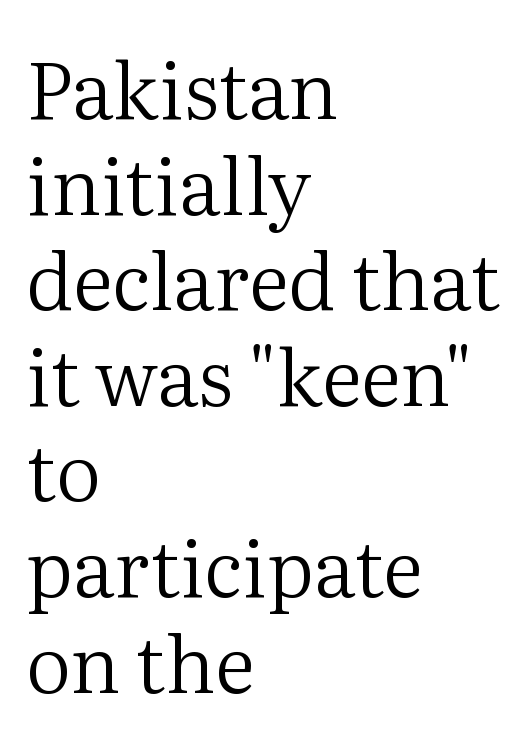
Q: Is the text bold? A: No.
Q: Is the text italic (slanted)? A: No, it is upright.
Q: Is the typeface a serif or a sans-serif typeface? A: Serif.
Q: Is the text underlined? A: No.
Q: How is the paragraph aligned? A: Left-aligned.
Q: Is the spacing between letters normal or unusually wide? A: Normal.
Q: Width (condensed, normal, or wide)? A: Normal.
Q: Stroke contrast? A: Medium.
Q: x-height? A: Medium.
Q: Monospaced? A: No.
